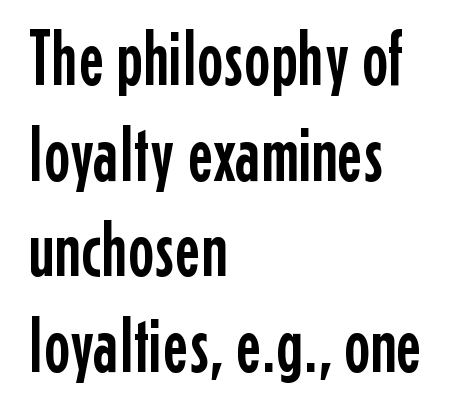
Q: Is the text italic (slanted)? A: No, it is upright.
Q: Is the typeface a serif or a sans-serif typeface? A: Sans-serif.
Q: Is the text underlined? A: No.
Q: How is the paragraph aligned? A: Left-aligned.
Q: Is the spacing between letters normal or unusually wide? A: Normal.
Q: Width (condensed, normal, or wide)? A: Condensed.
Q: Stroke contrast? A: Low.
Q: x-height? A: Medium.
Q: Monospaced? A: No.
